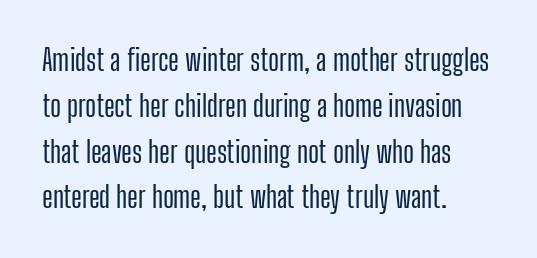
This is the regular roman posture of the typeface. Glyph-to-glyph distance matches everyday printed text. Alignment: flush left. Nope, no serifs anywhere on these letters. This sample has the flowing, uneven cadence of proportional lettering.
